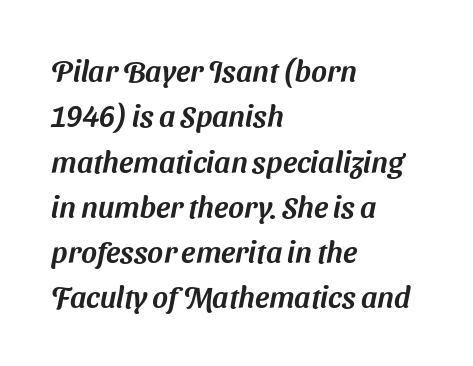
The space directly below the letters is spotless. The rendering uses natural spacing where letterforms have individual widths. Tracking here is standard; glyphs follow each other at the usual distance. What's the leading like? Ordinary, nothing unusual. Nope, no serifs anywhere on these letters.
